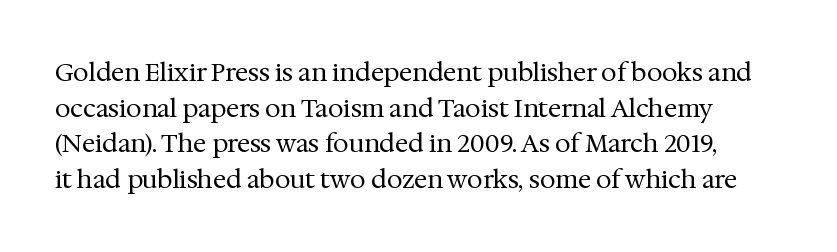
Q: Is the text bold? A: No.
Q: Is the text italic (slanted)? A: No, it is upright.
Q: Is the text underlined? A: No.
Q: Is the spacing between letters normal or unusually wide? A: Normal.
Q: Is the spacing between lines tight, normal or loose? A: Normal.
